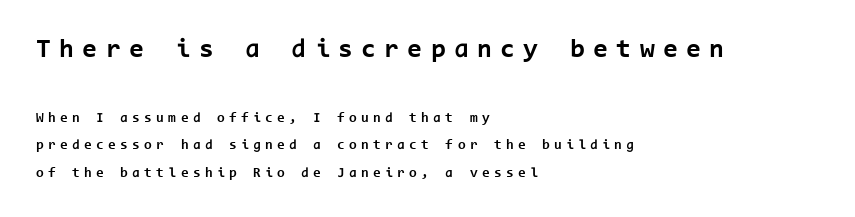
Spacing between characters has been opened up far beyond the box default. Large over small — that's the arrangement of the two blocks here. When letters stand straight like this, we call the style roman or upright. Reading down the block, your eye returns to a fixed left position each line. Vertical spacing — loose. Bare-footed words on every line.
